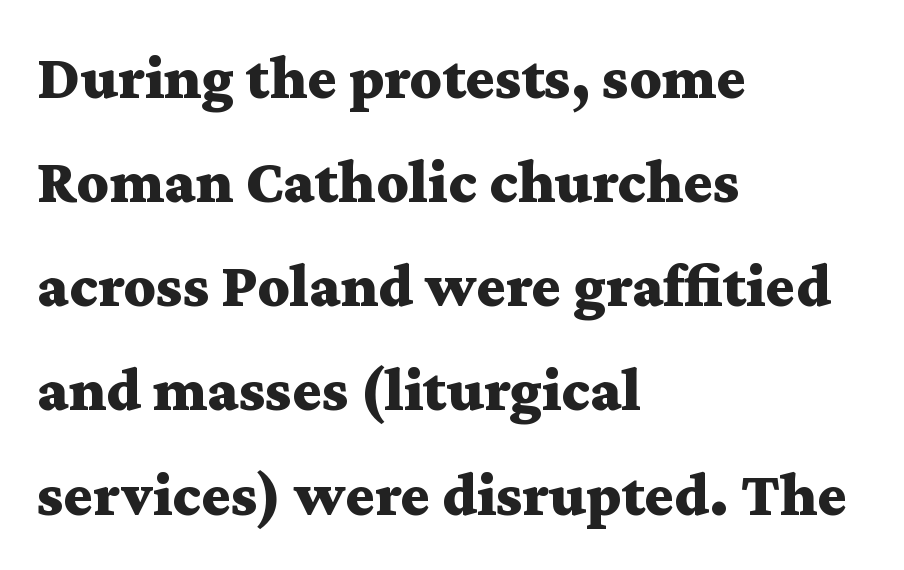
The image shows 62 px bold, wide serif type, upright; set left-aligned, normal line spacing (1.68x), normal letter spacing, not underlined; medium stroke contrast and a medium x-height.
